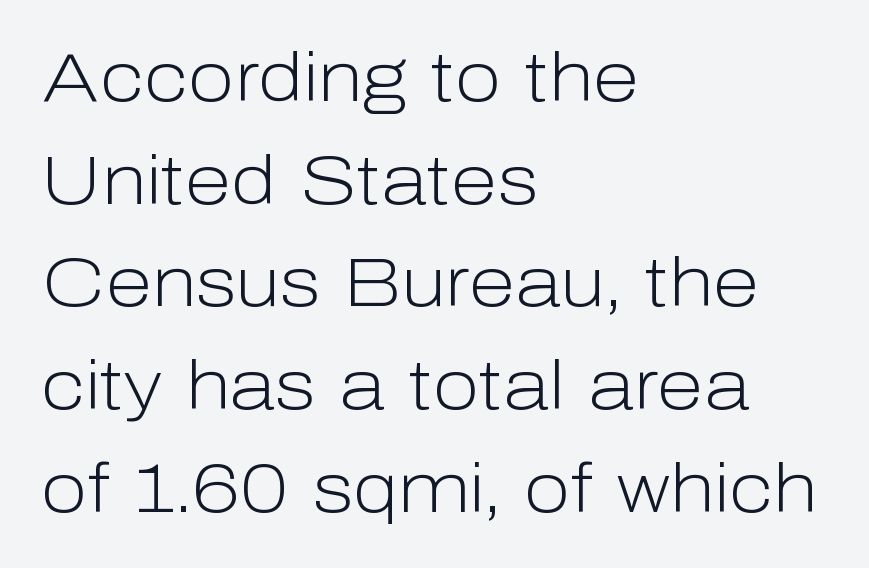
{"serif": "no", "italic": "no", "bold": "no", "weight": "light", "width": "normal", "stroke_contrast": "low", "x_height": "medium", "monospaced": "no", "underline": "no", "align": "left", "line_spacing": "normal", "line_spacing_ratio": 1.51, "letter_spacing": "normal", "letter_spacing_em": 0.0, "glyph_px": 68}
